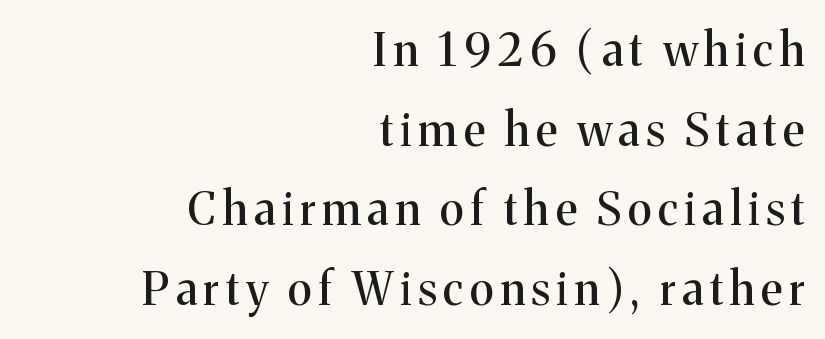
{"serif": "yes", "italic": "no", "width": "normal", "stroke_contrast": "medium", "x_height": "medium", "monospaced": "no", "underline": "no", "align": "right", "line_spacing_ratio": 1.77, "glyph_px": 45}
